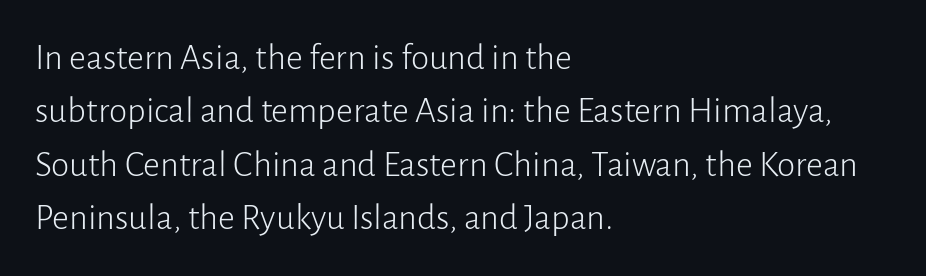
{"serif": "no", "italic": "no", "bold": "no", "weight": "light", "width": "normal", "stroke_contrast": "low", "x_height": "medium", "monospaced": "no", "underline": "no", "align": "left", "line_spacing": "normal", "line_spacing_ratio": 1.44, "letter_spacing": "normal", "letter_spacing_em": 0.0, "glyph_px": 37}
